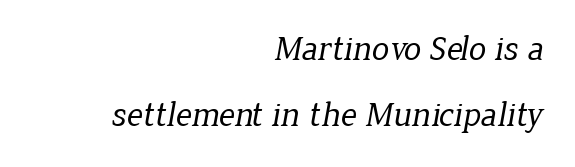
Here the designer chose a conventional face with non-uniform glyph widths. The weight would be labelled regular, book, light, or lighter still. Serifs: yes, visible at the terminals of the letterforms. The rendering keeps characters at their native spacing.
